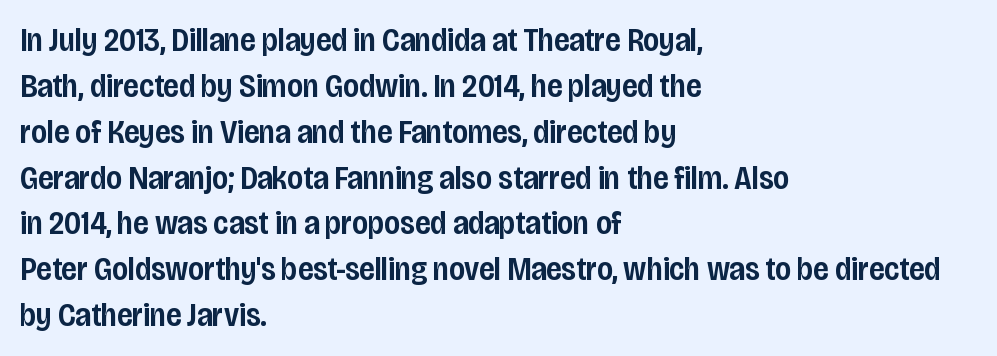
In terms of weight, the rendering is demibold, just under bold. Every stem runs plumb, perpendicular to the baseline. Note the varied advance widths — an 'i' is clearly narrower than an 'm'. If you drew a ruler down the left edge, every line would touch it. Plain, unruled lines of type. The typeface chosen for these lines omits serifs.
